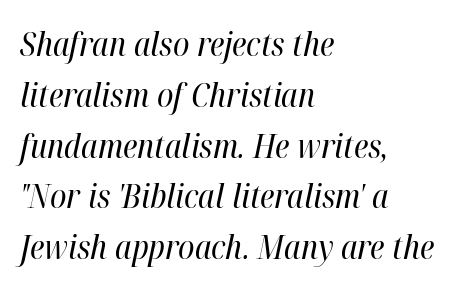
Tall strokes in this sample are angled rather than plumb. The foot of each line stays bare and open. This sample has the flowing, uneven cadence of proportional lettering. Short note: letters normally spaced.
